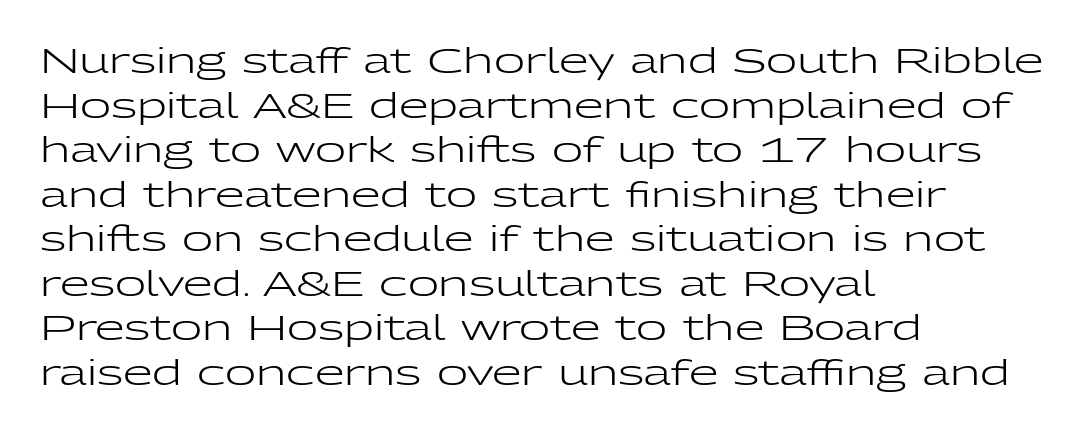
Q: Is the text bold? A: No.
Q: Is the text italic (slanted)? A: No, it is upright.
Q: Is the typeface a serif or a sans-serif typeface? A: Sans-serif.
Q: Is the text underlined? A: No.
Q: How is the paragraph aligned? A: Left-aligned.
Q: Is the spacing between letters normal or unusually wide? A: Normal.
Q: Is the spacing between lines tight, normal or loose? A: Normal.
Q: Width (condensed, normal, or wide)? A: Wide.
Q: Stroke contrast? A: Low.
Q: x-height? A: Medium.
Q: Monospaced? A: No.
